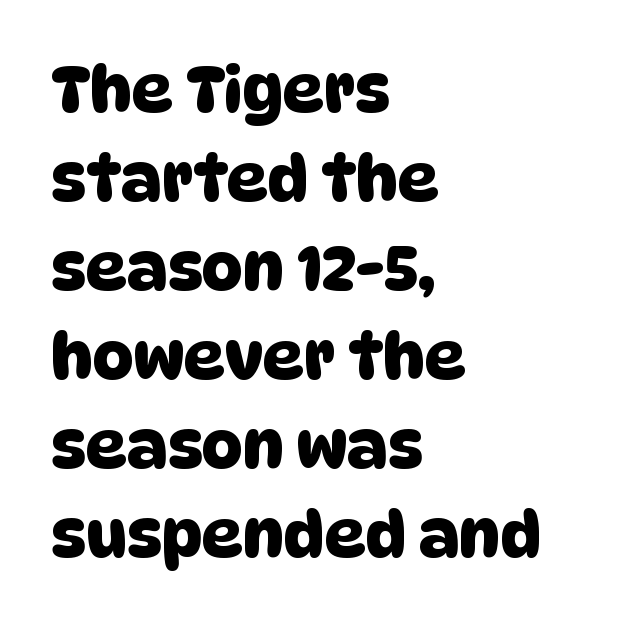
The image shows 64 px sans-serif type; set left-aligned, normal line spacing (1.39x), normal letter spacing, not underlined; low stroke contrast and a large x-height.
